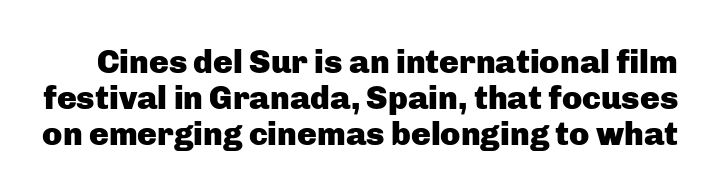
Q: Is the text bold? A: Yes.
Q: Is the text italic (slanted)? A: No, it is upright.
Q: Is the typeface a serif or a sans-serif typeface? A: Sans-serif.
Q: Is the text underlined? A: No.
Q: Is the spacing between letters normal or unusually wide? A: Normal.
Q: Is the spacing between lines tight, normal or loose? A: Tight.
Q: Width (condensed, normal, or wide)? A: Normal.
Q: Stroke contrast? A: Low.
Q: x-height? A: Medium.
Q: Monospaced? A: No.
